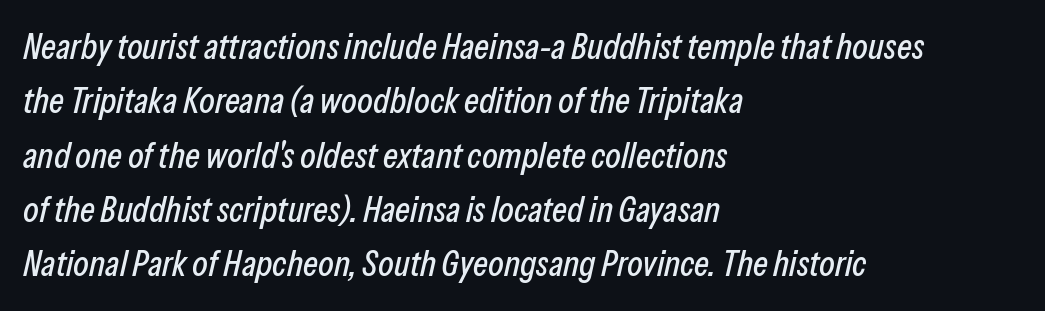
The image shows 36 px condensed type, italic (leaning right); set left-aligned, normal line spacing (1.51x), normal letter spacing, not underlined; low stroke contrast and a medium x-height.
